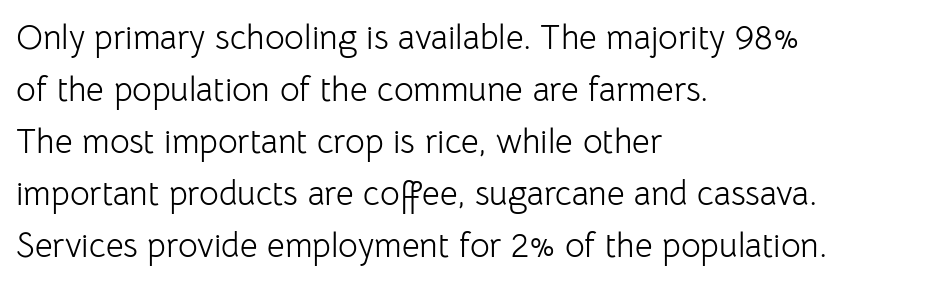
{"serif": "no", "italic": "no", "bold": "no", "weight": "light", "width": "normal", "stroke_contrast": "low", "x_height": "medium", "monospaced": "no", "underline": "no", "align": "left", "line_spacing": "normal", "line_spacing_ratio": 1.53, "letter_spacing": "normal", "letter_spacing_em": 0.0, "glyph_px": 34}
